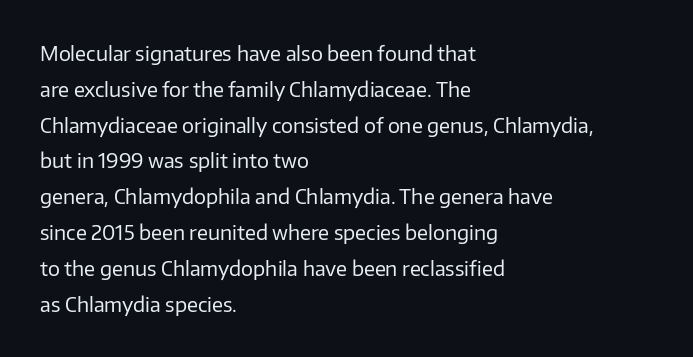
Heaviness? Minimal to ordinary, like unemphasized prose. These lines are set flush left with a ragged right edge. The type is set solid horizontally, with unmodified tracking. Lines of text with bare space underneath.
